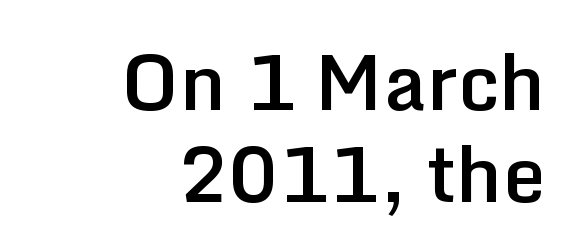
Q: Is the text bold? A: Semi-bold.
Q: Is the text italic (slanted)? A: No, it is upright.
Q: Is the typeface a serif or a sans-serif typeface? A: Sans-serif.
Q: Is the text underlined? A: No.
Q: How is the paragraph aligned? A: Right-aligned.
Q: Is the spacing between letters normal or unusually wide? A: Normal.
Q: Width (condensed, normal, or wide)? A: Normal.
Q: Stroke contrast? A: Low.
Q: x-height? A: Medium.
Q: Monospaced? A: No.
